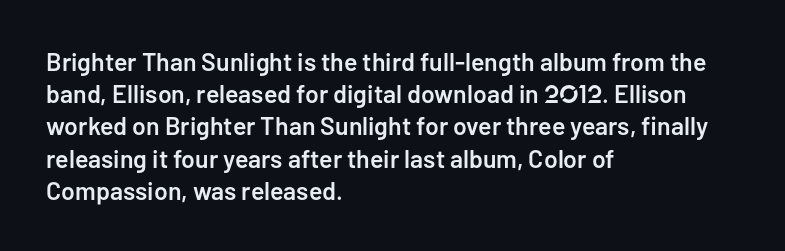
{"italic": "no", "bold": "semi", "underline": "no", "align": "left", "line_spacing": "normal", "line_spacing_ratio": 1.29, "letter_spacing": "normal", "letter_spacing_em": 0.0, "glyph_px": 25}
